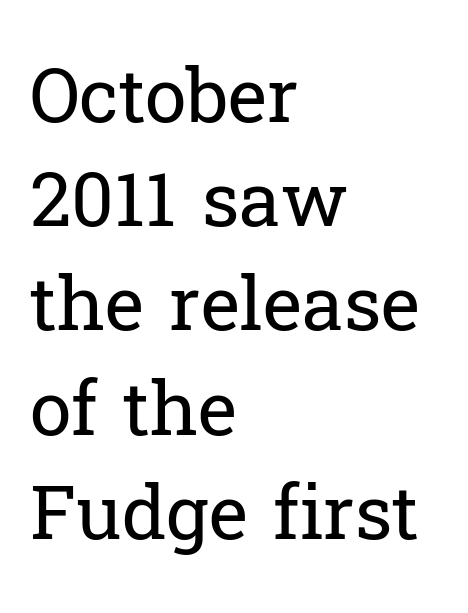
{"serif": "yes", "italic": "no", "bold": "no", "weight": "regular", "width": "normal", "stroke_contrast": "low", "x_height": "medium", "monospaced": "no", "underline": "no", "align": "left", "line_spacing": "normal", "line_spacing_ratio": 1.39, "letter_spacing": "normal", "letter_spacing_em": 0.0, "glyph_px": 75}
